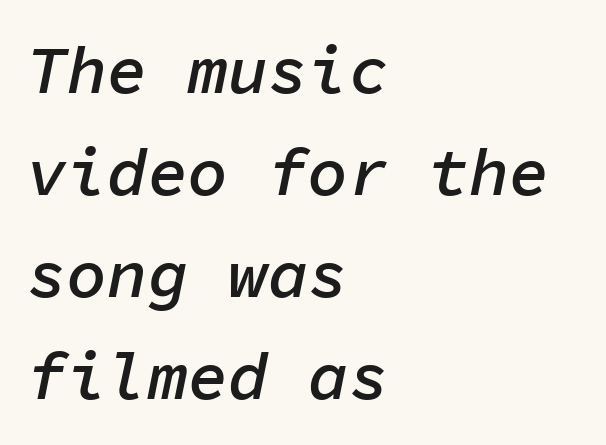
Q: Is the text bold? A: Semi-bold.
Q: Is the text italic (slanted)? A: Yes, it leans right by about 11 degrees.
Q: Is the text underlined? A: No.
Q: How is the paragraph aligned? A: Left-aligned.
Q: Is the spacing between letters normal or unusually wide? A: Normal.
Q: Is the spacing between lines tight, normal or loose? A: Normal.
Q: Width (condensed, normal, or wide)? A: Normal.
Q: Stroke contrast? A: Low.
Q: x-height? A: Medium.
Q: Monospaced? A: Yes.
